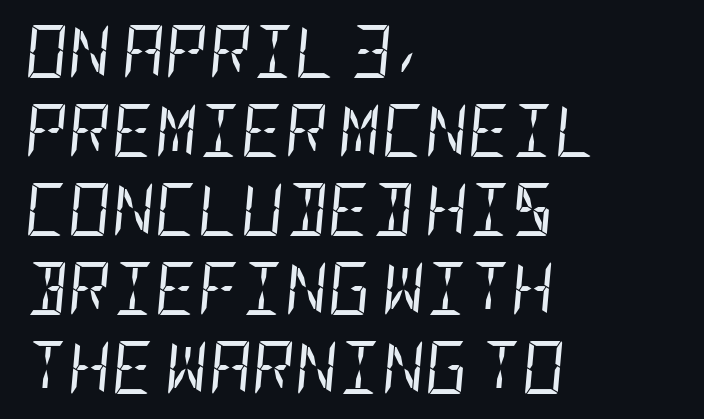
Q: Is the text bold? A: No.
Q: Is the text italic (slanted)? A: Yes, it leans right by about 5 degrees.
Q: Is the text underlined? A: No.
Q: How is the paragraph aligned? A: Left-aligned.
Q: Is the spacing between letters normal or unusually wide? A: Normal.
Q: Is the spacing between lines tight, normal or loose? A: Normal.
Q: Width (condensed, normal, or wide)? A: Condensed.
Q: Stroke contrast? A: Low.
Q: x-height? A: Large.
